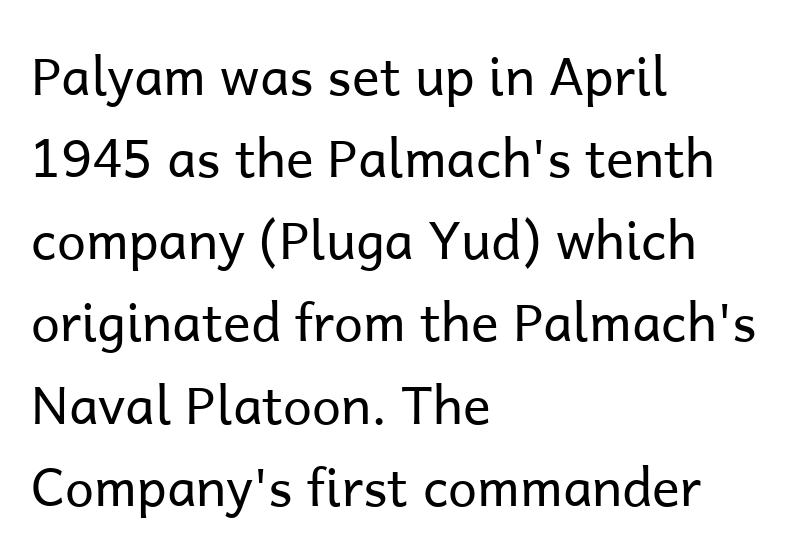
{"serif": "no", "italic": "no", "bold": "no", "weight": "regular", "width": "normal", "stroke_contrast": "low", "x_height": "medium", "monospaced": "no", "underline": "no", "align": "left", "line_spacing": "normal", "line_spacing_ratio": 1.58, "letter_spacing": "normal", "letter_spacing_em": 0.0, "glyph_px": 52}
